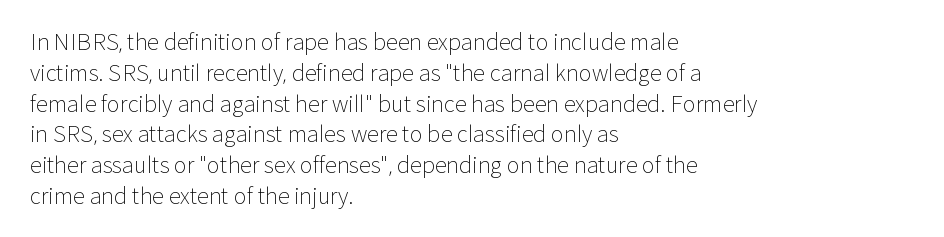
Summary of vertical rhythm: regular, with standard interline spacing. Short note: letters normally spaced. The font's upright variant was chosen for this text. Casual observation: everything's shoved over to the left.
